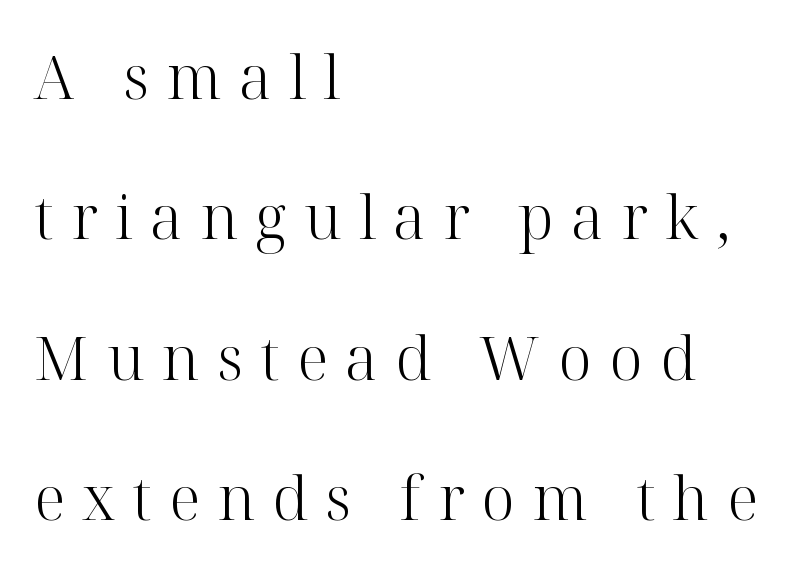
The image shows 60 px light serif type, upright; set left-aligned, loose line spacing (2.34x), unusually wide letter spacing (+0.29 em), not underlined; high stroke contrast and a medium x-height.
